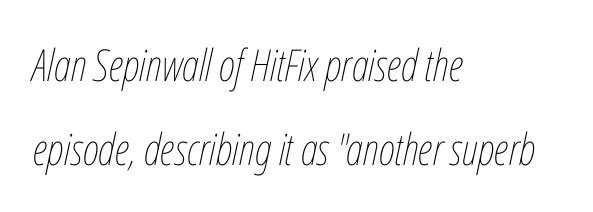
The image shows 44 px thin, condensed type, italic (leaning right); set left-aligned, loose line spacing (1.91x), normal letter spacing, not underlined; low stroke contrast and a medium x-height.
